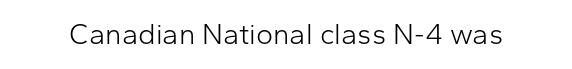
{"serif": "no", "italic": "no", "bold": "no", "weight": "light", "width": "normal", "stroke_contrast": "low", "x_height": "medium", "monospaced": "no", "underline": "no", "letter_spacing": "normal", "letter_spacing_em": 0.0, "glyph_px": 29}
